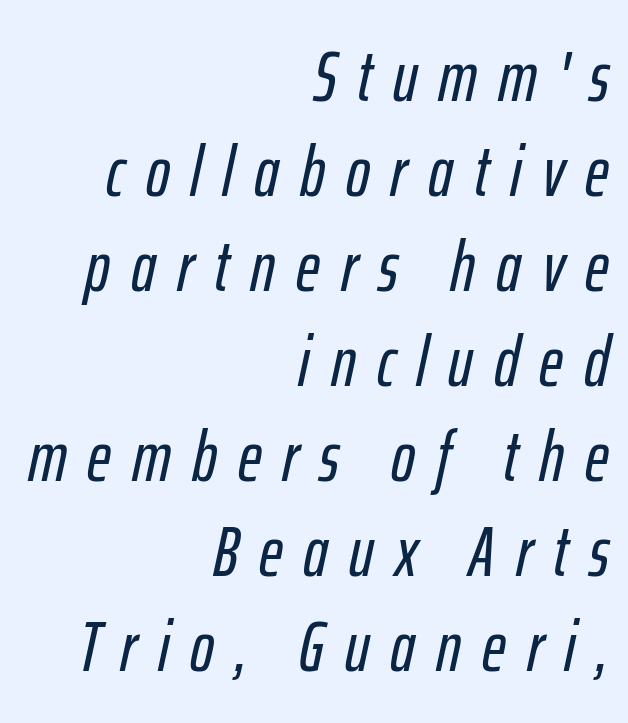
{"italic": "yes", "lean": "right", "slant_degrees": 12, "width": "condensed", "stroke_contrast": "low", "x_height": "medium", "monospaced": "no", "underline": "no", "align": "right", "line_spacing": "normal", "line_spacing_ratio": 1.32, "letter_spacing": "wide", "letter_spacing_em": 0.29, "glyph_px": 72}
